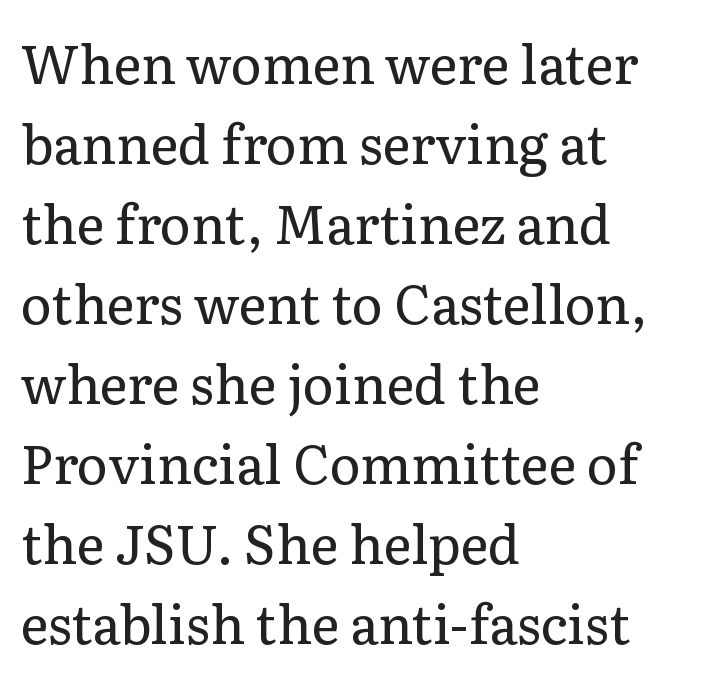
The image shows 53 px regular-weight serif type, upright; set left-aligned, normal line spacing (1.51x), normal letter spacing, not underlined; low stroke contrast and a medium x-height.
